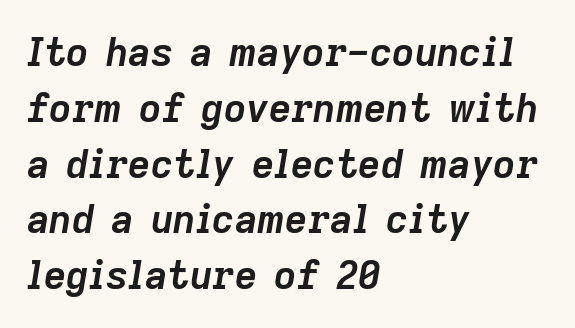
The image shows 39 px semibold type, italic (leaning right); set left-aligned, normal line spacing (1.43x), normal letter spacing, not underlined; low stroke contrast and a medium x-height.
